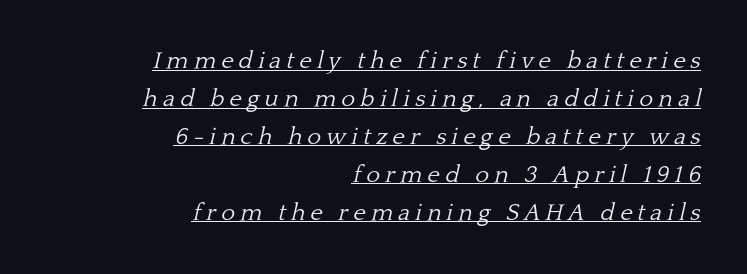
Q: Is the text bold? A: No.
Q: Is the text italic (slanted)? A: Yes, it leans right by about 13 degrees.
Q: Is the text underlined? A: Yes.
Q: How is the paragraph aligned? A: Right-aligned.
Q: Is the spacing between letters normal or unusually wide? A: Unusually wide.
Q: Is the spacing between lines tight, normal or loose? A: Normal.
